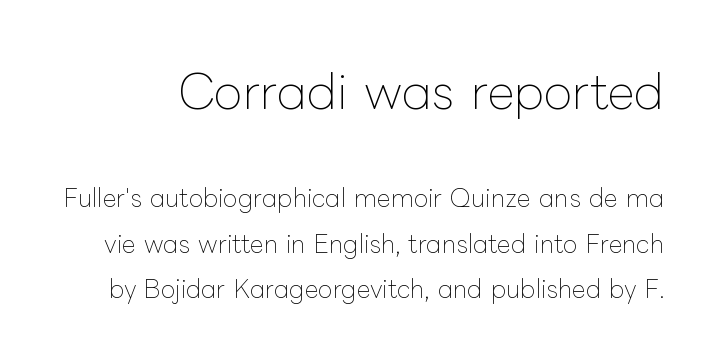
Q: Is the text bold? A: No.
Q: Is the text italic (slanted)? A: No, it is upright.
Q: Is the text underlined? A: No.
Q: Is the spacing between letters normal or unusually wide? A: Normal.
Q: Which block of text is set in a larger size, the first (top) or the second (bottom)? A: The first (top) one.
Q: Width (condensed, normal, or wide)? A: Normal.
Q: Stroke contrast? A: Low.
Q: x-height? A: Medium.
Q: Monospaced? A: No.
